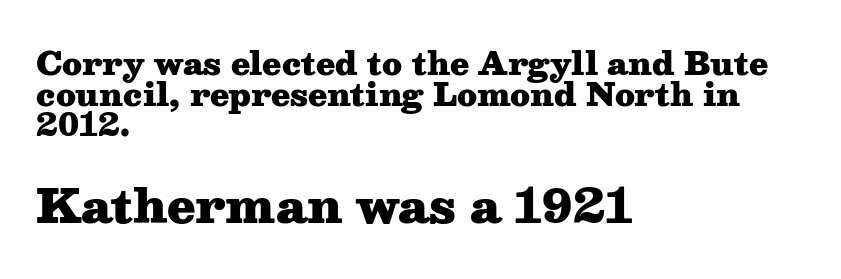
The lower block of text is set noticeably larger than the block above it. Compared with typical paragraphs, the rows here are closer together. This is serif lettering, the kind often seen in printed books. One-word summary of the alignment: left.
